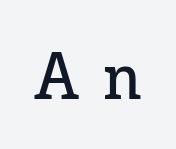
Q: Is the text bold? A: No.
Q: Is the text italic (slanted)? A: No, it is upright.
Q: Is the typeface a serif or a sans-serif typeface? A: Serif.
Q: Is the text underlined? A: No.
Q: Is the spacing between letters normal or unusually wide? A: Unusually wide.
Q: Width (condensed, normal, or wide)? A: Normal.
Q: Stroke contrast? A: Low.
Q: x-height? A: Medium.
Q: Monospaced? A: No.
